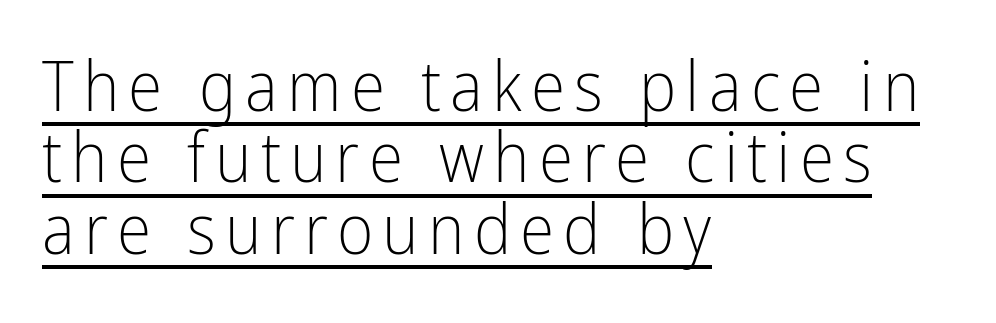
{"serif": "no", "italic": "no", "bold": "no", "weight": "light", "width": "condensed", "stroke_contrast": "low", "x_height": "medium", "monospaced": "no", "underline": "yes", "align": "left", "line_spacing": "tight", "line_spacing_ratio": 1.02, "glyph_px": 70}
